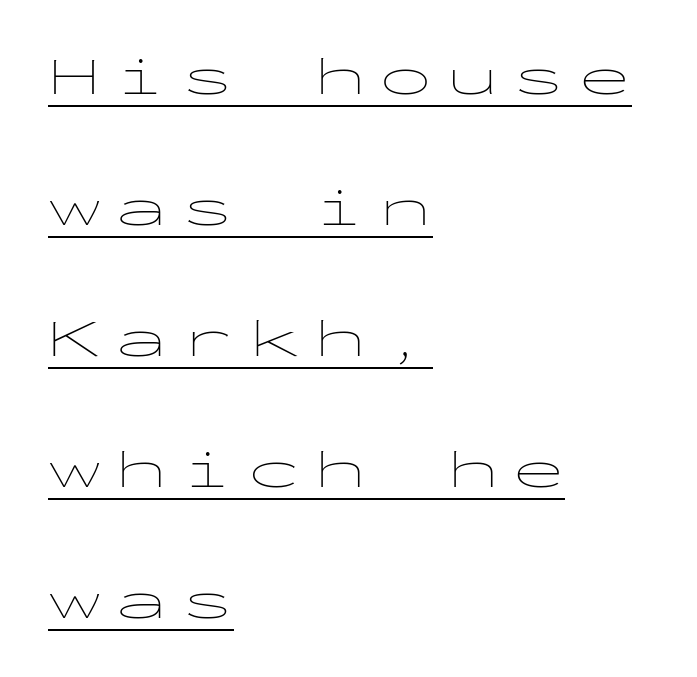
Is this a sans? Yes — the strokes have no serifs. The letters march in equal steps, a hallmark of fixed-pitch type. The weight would be labelled regular, book, light, or lighter still. The words here are underlined.
